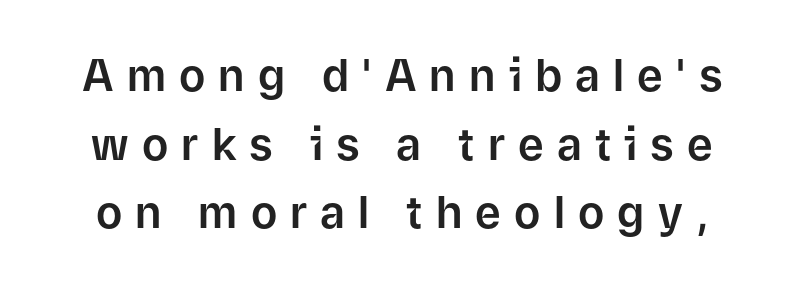
Q: Is the text italic (slanted)? A: No, it is upright.
Q: Is the typeface a serif or a sans-serif typeface? A: Sans-serif.
Q: Is the text underlined? A: No.
Q: Is the spacing between letters normal or unusually wide? A: Unusually wide.
Q: Is the spacing between lines tight, normal or loose? A: Normal.
Q: Width (condensed, normal, or wide)? A: Normal.
Q: Stroke contrast? A: Low.
Q: x-height? A: Medium.
Q: Monospaced? A: No.
